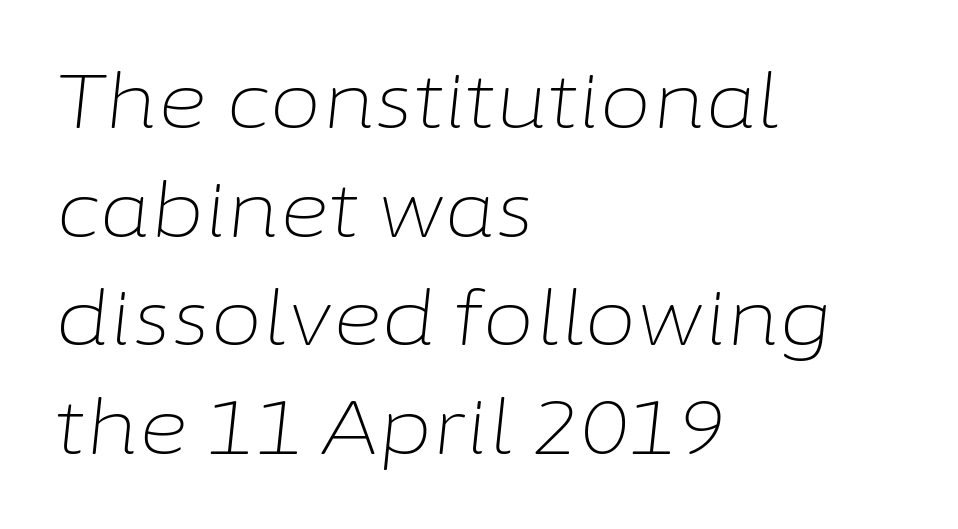
The image shows 76 px light type, italic (leaning right); set left-aligned, normal line spacing (1.43x), normal letter spacing, not underlined; low stroke contrast and a medium x-height.
